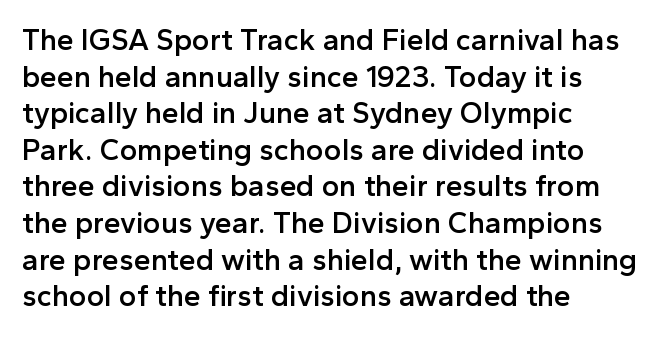
The image shows 30 px semibold sans-serif type, upright; set left-aligned, line spacing 1.22x, normal letter spacing, not underlined; a medium x-height.
